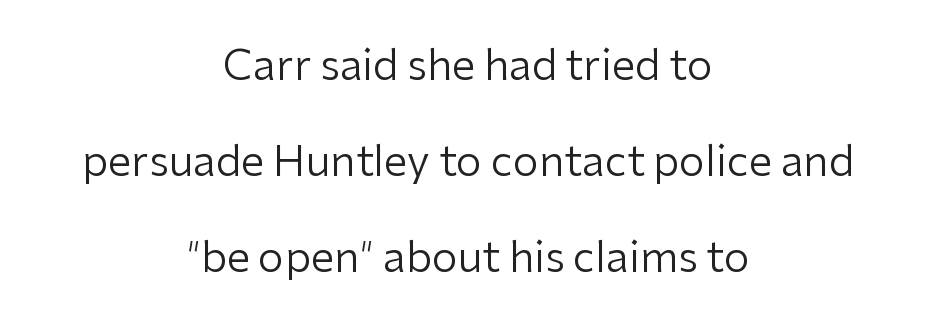
{"serif": "no", "italic": "no", "bold": "no", "weight": "regular", "width": "normal", "stroke_contrast": "low", "x_height": "medium", "monospaced": "no", "underline": "no", "align": "center", "line_spacing": "loose", "line_spacing_ratio": 2.28, "letter_spacing": "normal", "letter_spacing_em": 0.0, "glyph_px": 42}
